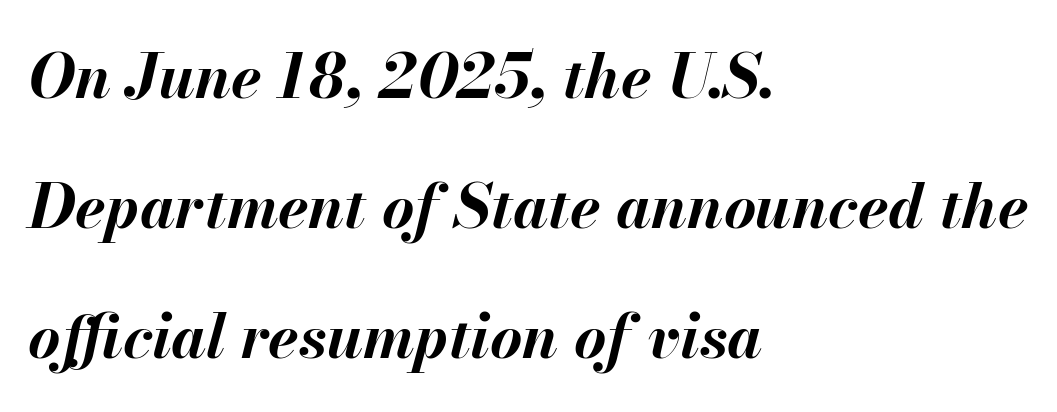
The face used here has a pronounced slope to its letters. The passage shown is emphatically bold. Reading down the block, your eye returns to a fixed left position each line. Spacing verdict: proportional, widths tailored to each character. The zone under the glyphs is completely vacant. One glance says open: line gaps are wider than usual.
